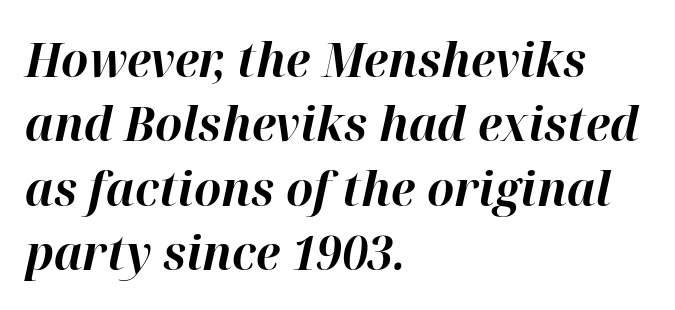
The rendering keeps characters at their native spacing. Notice how descenders clear the ascenders below comfortably — that's standard leading. A classic flush-left, rag-right setting is used for this passage. Its strokes are broad and dark, the hallmark of bold type. A typesetter would call this proportional, since set widths differ per character.
